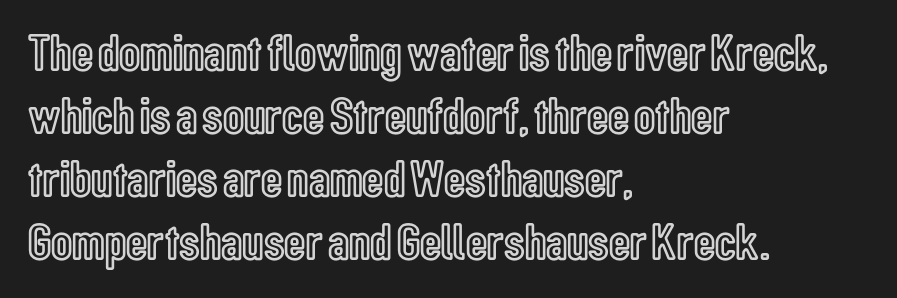
The image shows 52 px condensed type, upright; set left-aligned, line spacing 1.21x, normal letter spacing, not underlined; a medium x-height.
